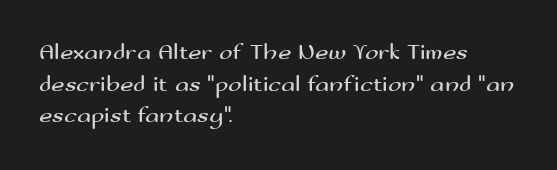
{"italic": "no", "bold": "no", "underline": "no", "align": "left", "line_spacing": "normal", "line_spacing_ratio": 1.38, "letter_spacing": "normal", "letter_spacing_em": 0.0, "glyph_px": 23}
